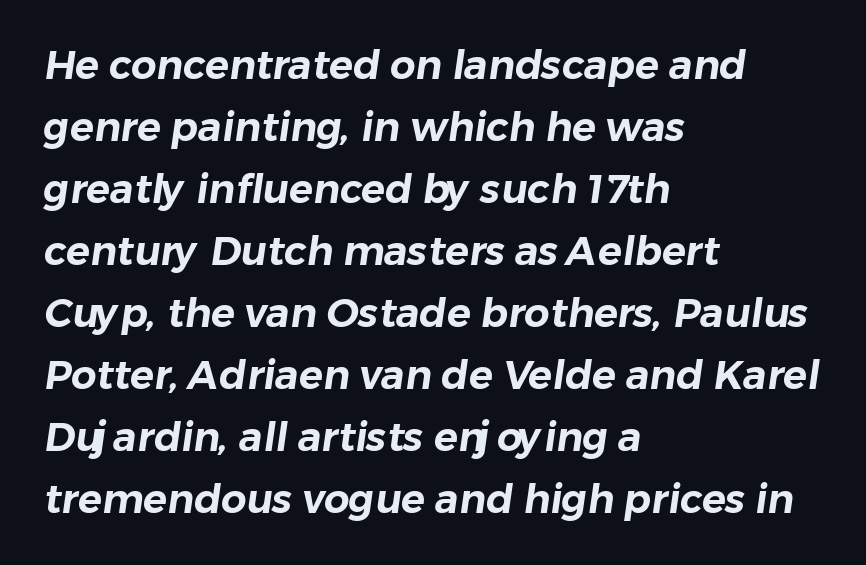
Q: Is the typeface a serif or a sans-serif typeface? A: Sans-serif.
Q: Is the text underlined? A: No.
Q: How is the paragraph aligned? A: Left-aligned.
Q: Is the spacing between letters normal or unusually wide? A: Normal.
Q: Is the spacing between lines tight, normal or loose? A: Normal.
Q: Width (condensed, normal, or wide)? A: Normal.
Q: Stroke contrast? A: Low.
Q: x-height? A: Medium.
Q: Monospaced? A: No.
